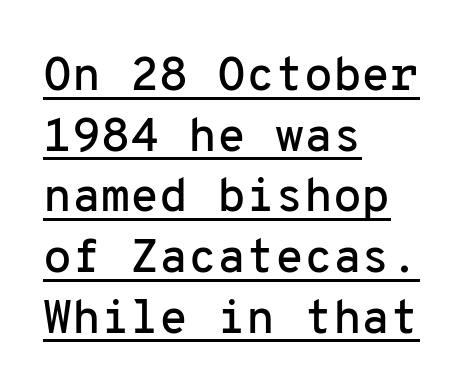
The image shows 47 px sans-serif type, upright, monospaced; set left-aligned, normal line spacing (1.29x), normal letter spacing, underlined; low stroke contrast and a medium x-height.
